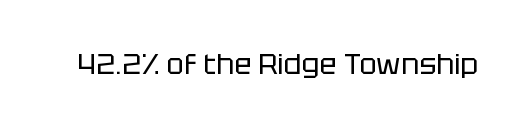
The image shows 29 px regular-weight sans-serif type, upright; set normal letter spacing, not underlined; low stroke contrast and a large x-height.
